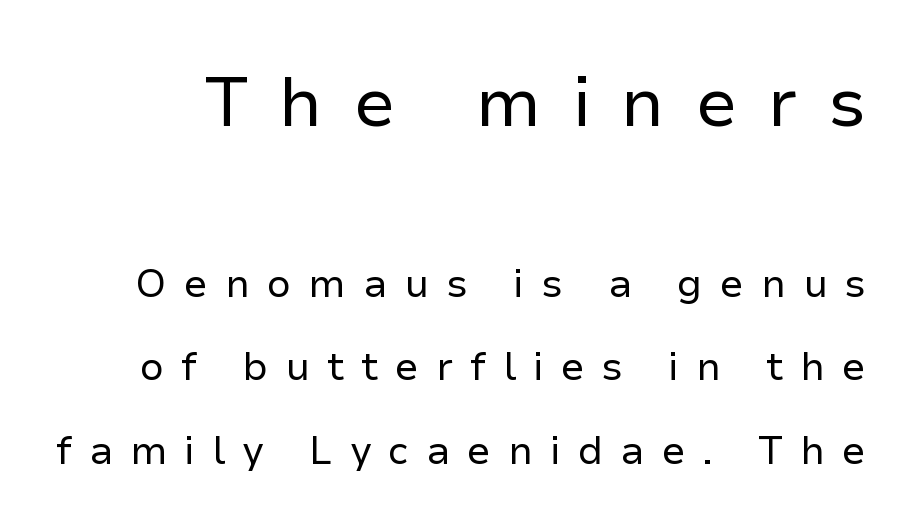
Q: Is the text bold? A: No.
Q: Is the text italic (slanted)? A: No, it is upright.
Q: Is the typeface a serif or a sans-serif typeface? A: Sans-serif.
Q: Is the text underlined? A: No.
Q: Is the spacing between letters normal or unusually wide? A: Unusually wide.
Q: Is the spacing between lines tight, normal or loose? A: Loose.
Q: Which block of text is set in a larger size, the first (top) or the second (bottom)? A: The first (top) one.
Q: Width (condensed, normal, or wide)? A: Normal.
Q: Stroke contrast? A: Low.
Q: x-height? A: Medium.
Q: Monospaced? A: No.
